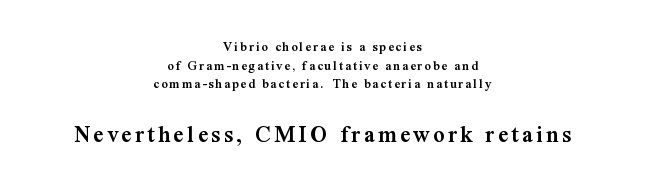
Q: Is the text bold? A: Semi-bold.
Q: Is the text italic (slanted)? A: No, it is upright.
Q: Is the text underlined? A: No.
Q: How is the paragraph aligned? A: Centered.
Q: Is the spacing between lines tight, normal or loose? A: Normal.
Q: Which block of text is set in a larger size, the first (top) or the second (bottom)? A: The second (bottom) one.
